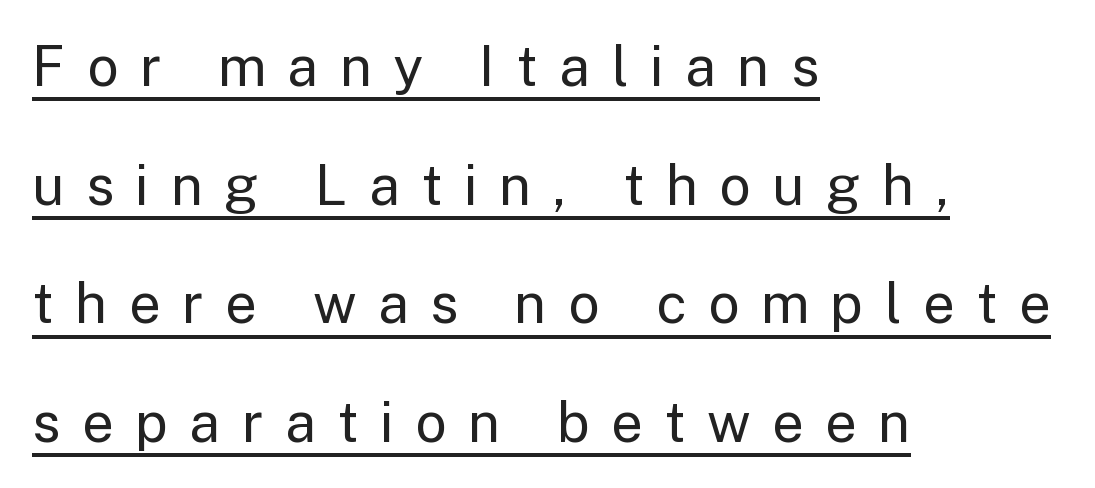
Q: Is the text bold? A: No.
Q: Is the text italic (slanted)? A: No, it is upright.
Q: Is the typeface a serif or a sans-serif typeface? A: Sans-serif.
Q: Is the text underlined? A: Yes.
Q: How is the paragraph aligned? A: Left-aligned.
Q: Is the spacing between letters normal or unusually wide? A: Unusually wide.
Q: Is the spacing between lines tight, normal or loose? A: Loose.
Q: Width (condensed, normal, or wide)? A: Normal.
Q: Stroke contrast? A: Low.
Q: x-height? A: Medium.
Q: Monospaced? A: No.
